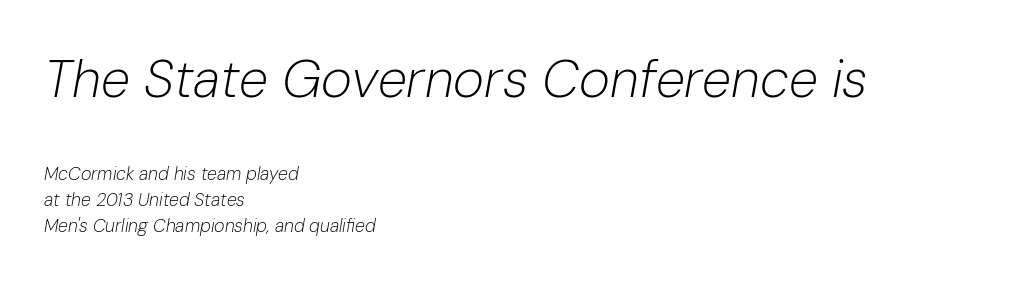
A typesetter would call this leading conventional body-copy spacing. Words appear dense and cohesive because spacing is normal. This sample uses an oblique cut, with every glyph tilted off the vertical. Clear beneath every line of the passage. Is this a heavy cut? Hardly; it is regular or lighter.
